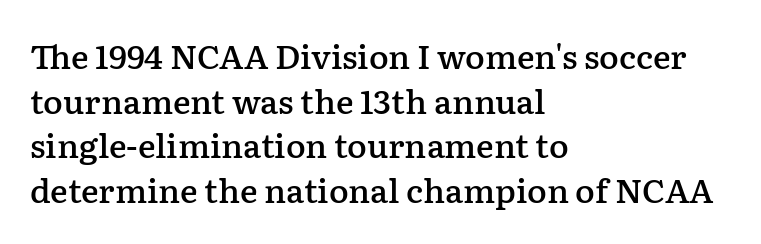
The image shows 33 px semibold serif type, upright; set left-aligned, normal line spacing (1.35x), normal letter spacing, not underlined; low stroke contrast and a medium x-height.
